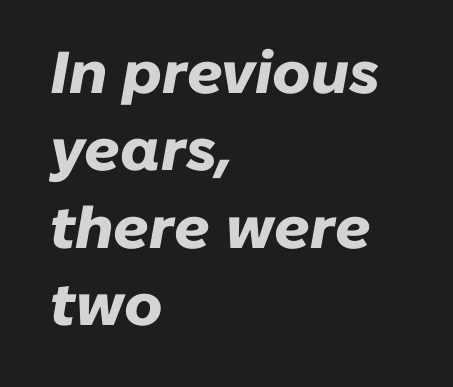
Q: Is the text bold? A: Yes.
Q: Is the text italic (slanted)? A: Yes, it leans right by about 10 degrees.
Q: Is the text underlined? A: No.
Q: How is the paragraph aligned? A: Left-aligned.
Q: Is the spacing between letters normal or unusually wide? A: Normal.
Q: Is the spacing between lines tight, normal or loose? A: Normal.
Q: Width (condensed, normal, or wide)? A: Normal.
Q: Stroke contrast? A: Low.
Q: x-height? A: Medium.
Q: Monospaced? A: No.
